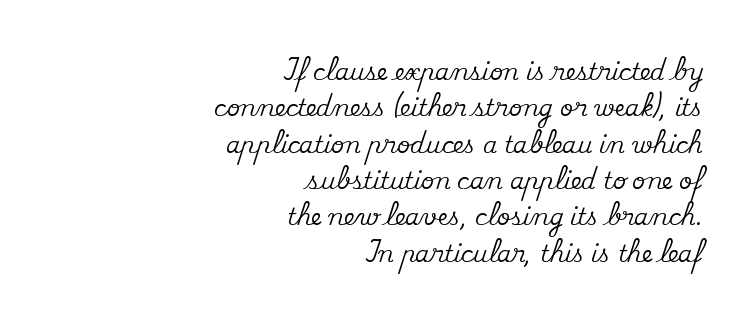
{"underline": "no", "align": "right", "line_spacing": "normal", "line_spacing_ratio": 1.58, "letter_spacing": "normal", "letter_spacing_em": 0.0, "glyph_px": 23}
